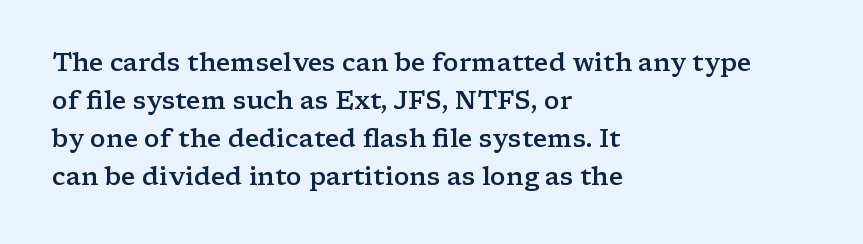
A roman cut, with each character standing at attention. The type is set solid horizontally, with unmodified tracking. These lines stack with their left ends in a neat column. Each glyph is drawn with semibold strokes, heavier than normal yet not fully bold.
